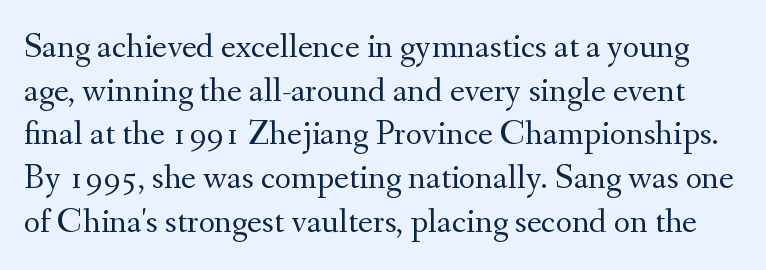
The image shows 35 px regular-weight serif type, upright; set normal line spacing (1.25x), normal letter spacing, not underlined; medium stroke contrast and a small x-height.
